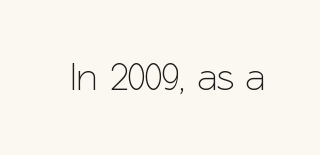
Vertical strokes here are truly vertical. Type without underlining. Here the designer chose a conventional face with non-uniform glyph widths. Font category for this specimen: sans-serif.
